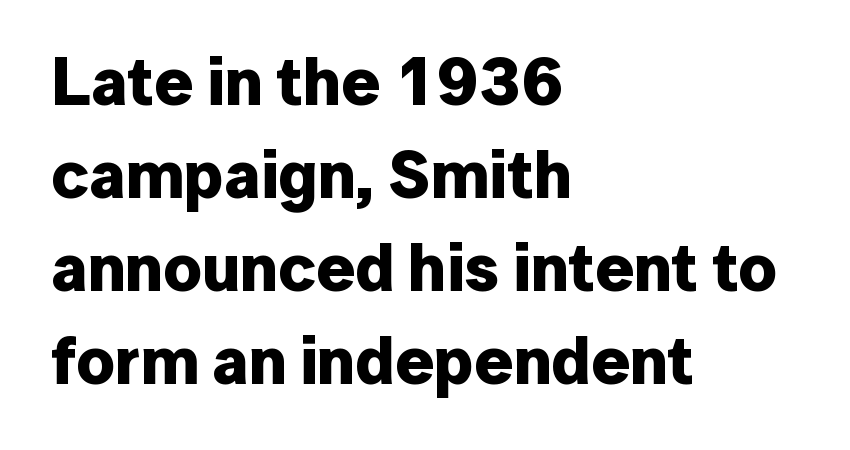
The passage shown stacks its lines at a standard gap. These words are printed bold, with thick strokes throughout. If you drew a line through each stem, it would be perfectly vertical. Nobody touched the tracking dial on this one. Observe the absence of serifs on each vertical stroke in this sample.
